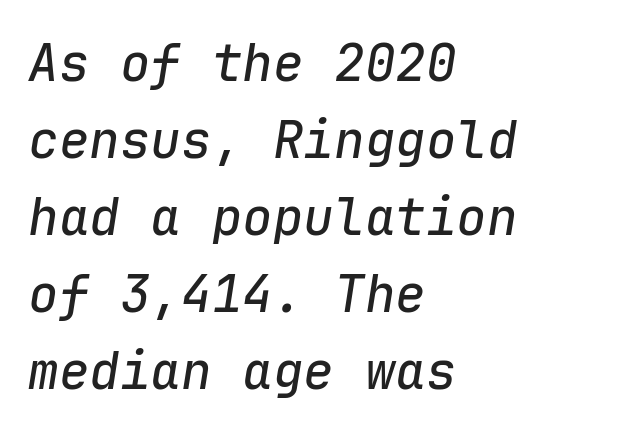
Every row of glyphs begins at an identical x-position on the left. If you measured baseline to baseline, you'd find a middling distance. Any mark beneath the type? The region is blank. The passage shown is typed in a monospace face where columns stay perfectly aligned. Glyph-to-glyph distance matches everyday printed text.
